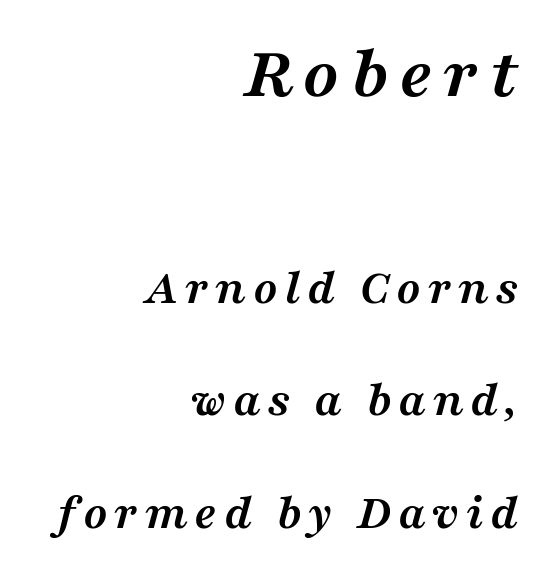
Q: Is the text bold? A: Yes.
Q: Is the text italic (slanted)? A: Yes, it leans right by about 16 degrees.
Q: Is the typeface a serif or a sans-serif typeface? A: Serif.
Q: Is the text underlined? A: No.
Q: How is the paragraph aligned? A: Right-aligned.
Q: Is the spacing between lines tight, normal or loose? A: Loose.
Q: Which block of text is set in a larger size, the first (top) or the second (bottom)? A: The first (top) one.
Q: Width (condensed, normal, or wide)? A: Wide.
Q: Stroke contrast? A: Medium.
Q: x-height? A: Medium.
Q: Monospaced? A: No.
